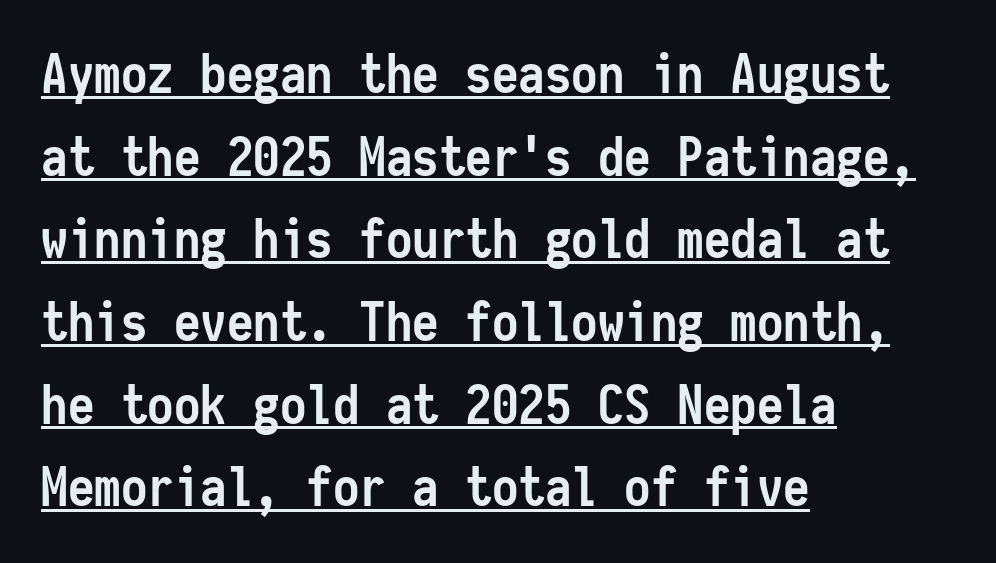
{"serif": "no", "italic": "no", "bold": "yes", "weight": "semibold", "width": "condensed", "stroke_contrast": "low", "x_height": "medium", "monospaced": "yes", "underline": "yes", "align": "left", "line_spacing": "normal", "line_spacing_ratio": 1.56, "letter_spacing": "normal", "letter_spacing_em": 0.0, "glyph_px": 53}
